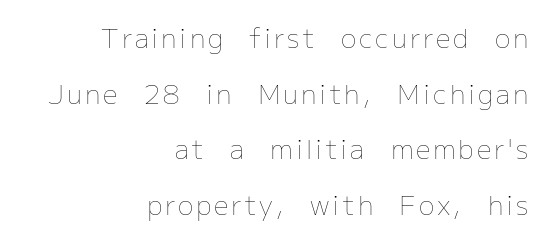
{"italic": "no", "bold": "no", "underline": "no", "align": "right", "line_spacing": "loose", "line_spacing_ratio": 2.14, "glyph_px": 26}
